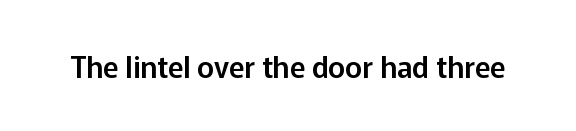
The image shows 29 px sans-serif type, upright; set normal letter spacing, not underlined; low stroke contrast and a medium x-height.
